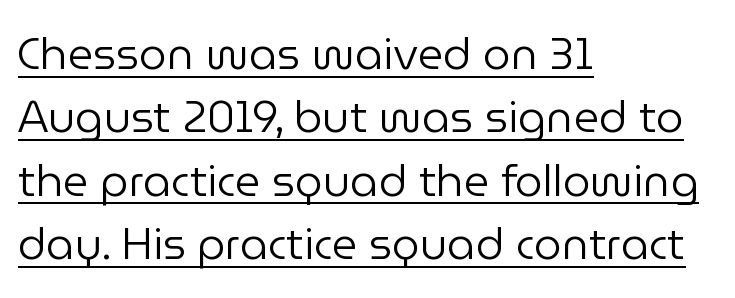
{"serif": "no", "italic": "no", "bold": "no", "weight": "regular", "width": "normal", "stroke_contrast": "low", "x_height": "medium", "monospaced": "no", "underline": "yes", "align": "left", "line_spacing": "normal", "line_spacing_ratio": 1.44, "letter_spacing": "normal", "letter_spacing_em": 0.0, "glyph_px": 44}
